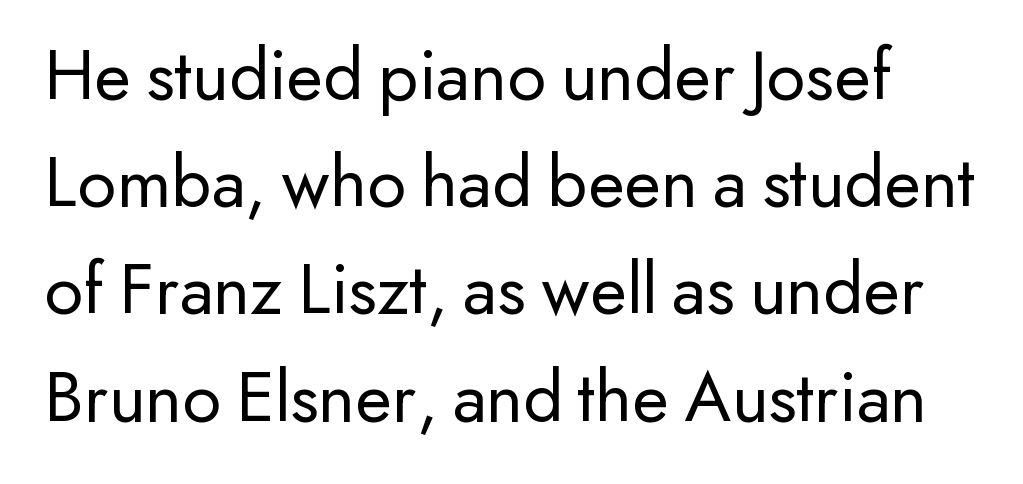
{"serif": "no", "italic": "no", "bold": "no", "weight": "regular", "width": "normal", "stroke_contrast": "low", "x_height": "small", "monospaced": "no", "underline": "no", "line_spacing": "normal", "line_spacing_ratio": 1.43, "letter_spacing": "normal", "letter_spacing_em": 0.0, "glyph_px": 75}
